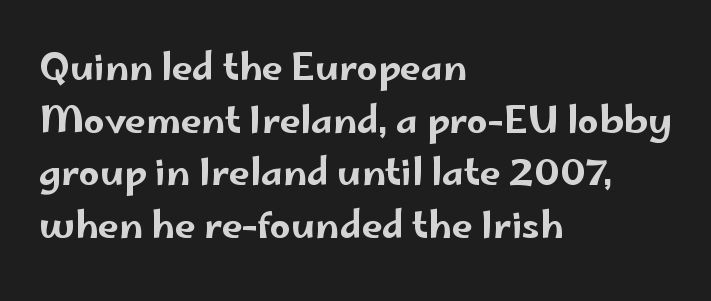
The image shows 37 px wide sans-serif type, upright; set left-aligned, normal line spacing (1.42x), normal letter spacing, not underlined; low stroke contrast and a small x-height.
